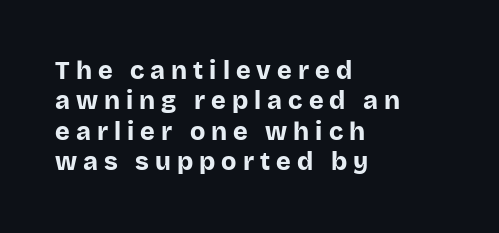
Q: Is the text bold? A: Yes.
Q: Is the text italic (slanted)? A: No, it is upright.
Q: Is the text underlined? A: No.
Q: How is the paragraph aligned? A: Left-aligned.
Q: Is the spacing between letters normal or unusually wide? A: Unusually wide.
